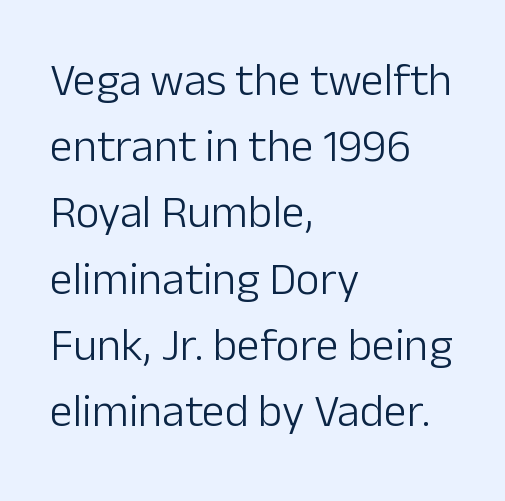
This sample uses an upright cut, with every glyph sitting square on the baseline. Letterform terminals end flat and unadorned throughout the passage. Stems here are at most as thick as an everyday book face. Note the varied advance widths — an 'i' is clearly narrower than an 'm'. Alignment: flush left.
